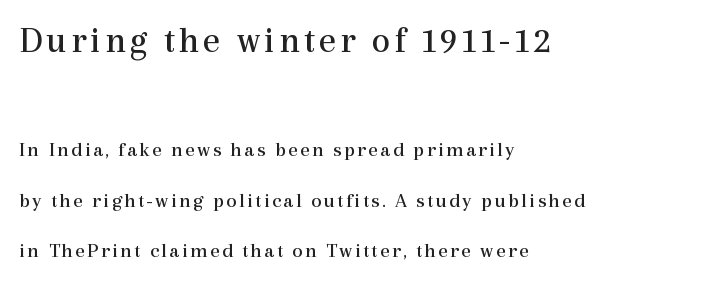
Q: Is the text bold? A: No.
Q: Is the text italic (slanted)? A: No, it is upright.
Q: Is the typeface a serif or a sans-serif typeface? A: Serif.
Q: Is the text underlined? A: No.
Q: How is the paragraph aligned? A: Left-aligned.
Q: Is the spacing between lines tight, normal or loose? A: Loose.
Q: Which block of text is set in a larger size, the first (top) or the second (bottom)? A: The first (top) one.
Q: Width (condensed, normal, or wide)? A: Normal.
Q: x-height? A: Medium.
Q: Monospaced? A: No.
